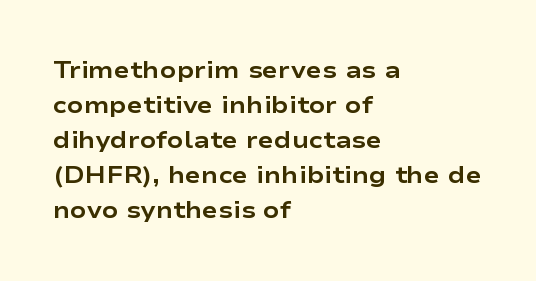
Q: Is the text bold? A: Yes.
Q: Is the text italic (slanted)? A: No, it is upright.
Q: Is the text underlined? A: No.
Q: How is the paragraph aligned? A: Left-aligned.
Q: Is the spacing between letters normal or unusually wide? A: Normal.
Q: Is the spacing between lines tight, normal or loose? A: Normal.
